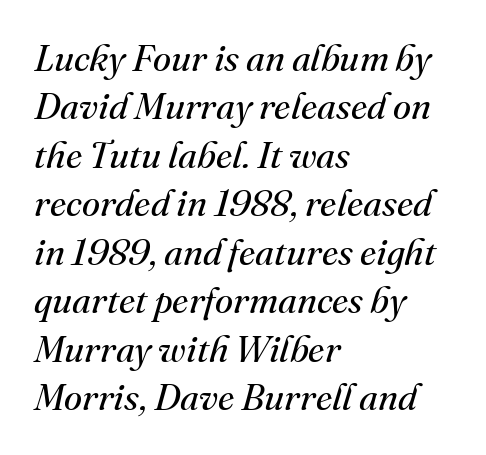
Q: Is the text bold? A: No.
Q: Is the text italic (slanted)? A: Yes, it leans right by about 16 degrees.
Q: Is the typeface a serif or a sans-serif typeface? A: Serif.
Q: Is the text underlined? A: No.
Q: How is the paragraph aligned? A: Left-aligned.
Q: Is the spacing between letters normal or unusually wide? A: Normal.
Q: Is the spacing between lines tight, normal or loose? A: Normal.
Q: Width (condensed, normal, or wide)? A: Normal.
Q: Stroke contrast? A: Medium.
Q: x-height? A: Small.
Q: Monospaced? A: No.
